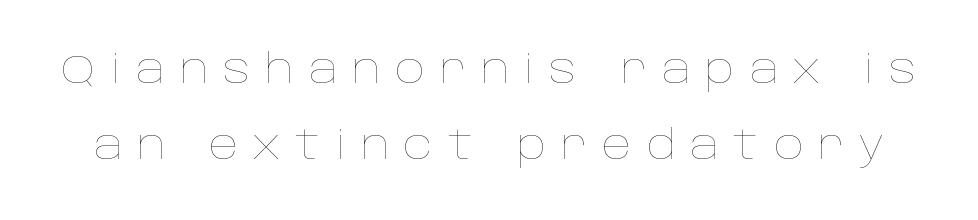
{"italic": "no", "bold": "no", "weight": "thin", "width": "normal", "stroke_contrast": "low", "x_height": "large", "monospaced": "no", "underline": "no", "line_spacing_ratio": 1.86, "letter_spacing": "wide", "letter_spacing_em": 0.37, "glyph_px": 41}
